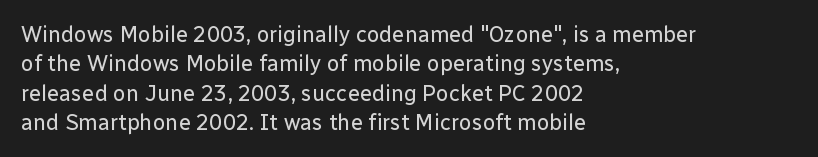
Q: Is the text bold? A: No.
Q: Is the text italic (slanted)? A: No, it is upright.
Q: Is the text underlined? A: No.
Q: How is the paragraph aligned? A: Left-aligned.
Q: Is the spacing between letters normal or unusually wide? A: Normal.
Q: Is the spacing between lines tight, normal or loose? A: Normal.
